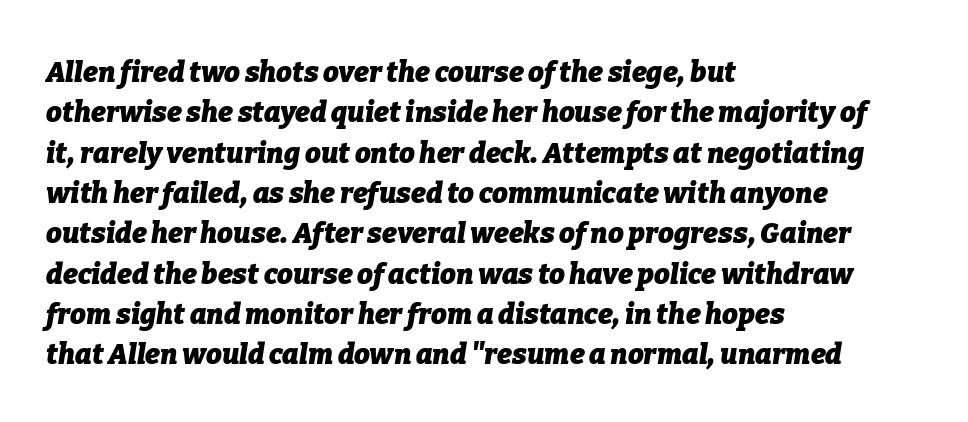
The image shows 28 px heavy type, italic (leaning right); set left-aligned, normal line spacing (1.44x), normal letter spacing, not underlined; low stroke contrast and a medium x-height.
